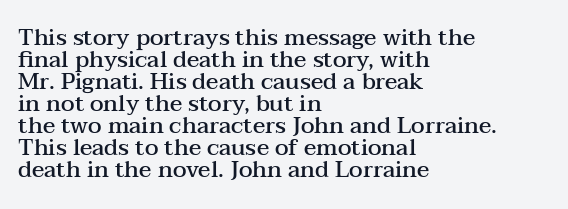
Q: Is the text bold? A: Semi-bold.
Q: Is the text italic (slanted)? A: No, it is upright.
Q: Is the text underlined? A: No.
Q: How is the paragraph aligned? A: Left-aligned.
Q: Is the spacing between letters normal or unusually wide? A: Normal.
Q: Is the spacing between lines tight, normal or loose? A: Tight.
